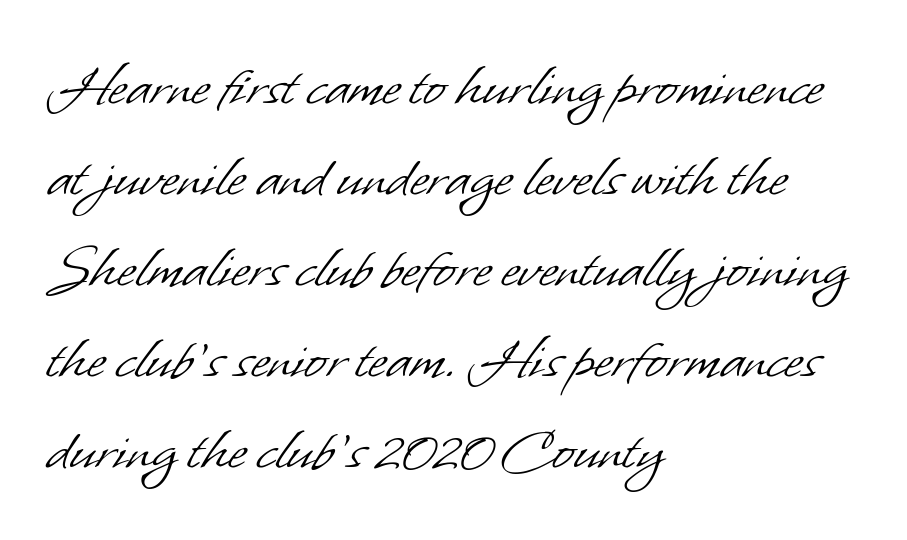
Leading: standard. Line starts are locked; line ends wander. Nobody touched the tracking dial on this one. The words here are not underlined.
